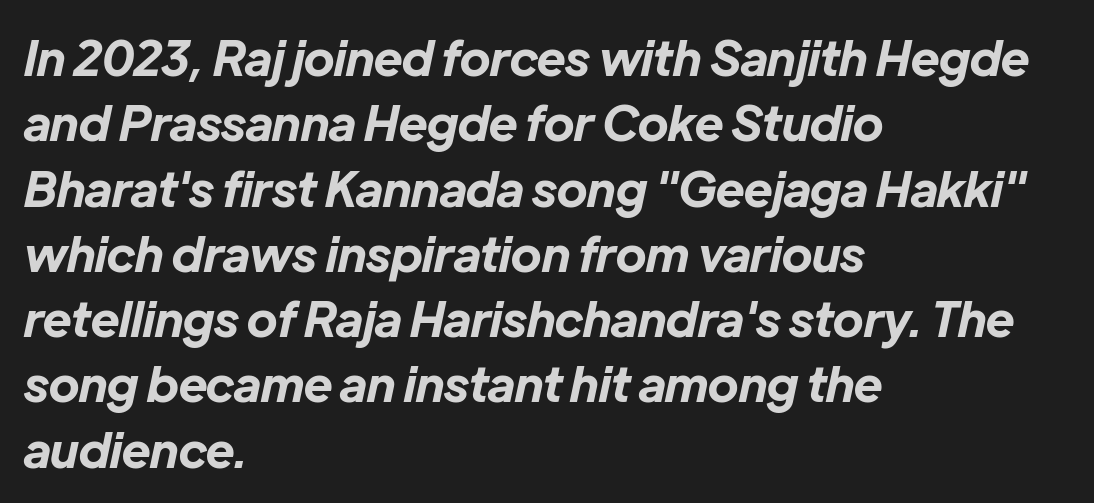
These lines are rendered in a variable-pitch font. Notice how the stems are inclined rather than vertical — that's the hallmark of italics. Which margin do the lines hug? The left one — the right edge is uneven. Heavy-handed strokes throughout: this text is bold.
